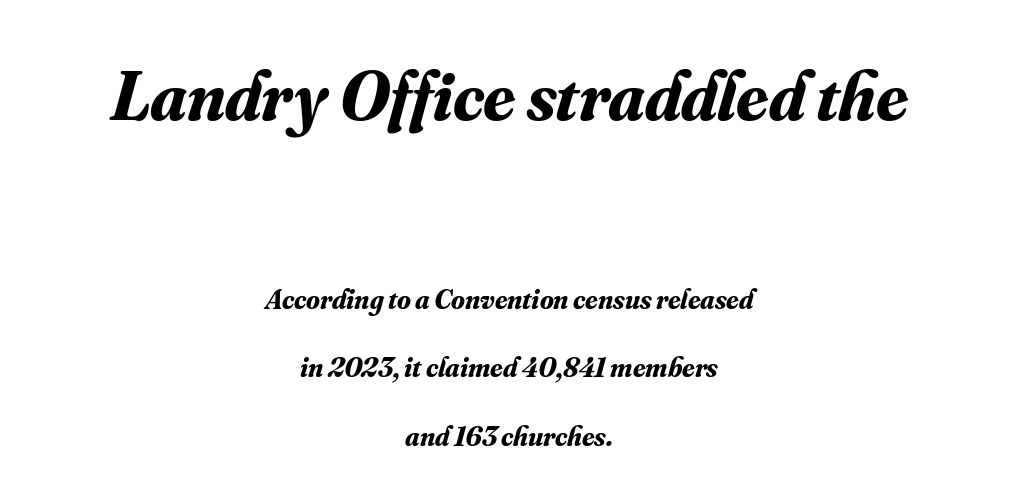
Q: Is the text bold? A: Yes.
Q: Is the text italic (slanted)? A: Yes, it leans right by about 16 degrees.
Q: Is the typeface a serif or a sans-serif typeface? A: Serif.
Q: Is the text underlined? A: No.
Q: How is the paragraph aligned? A: Centered.
Q: Is the spacing between letters normal or unusually wide? A: Normal.
Q: Is the spacing between lines tight, normal or loose? A: Loose.
Q: Which block of text is set in a larger size, the first (top) or the second (bottom)? A: The first (top) one.
Q: Width (condensed, normal, or wide)? A: Normal.
Q: Stroke contrast? A: Medium.
Q: x-height? A: Small.
Q: Monospaced? A: No.
